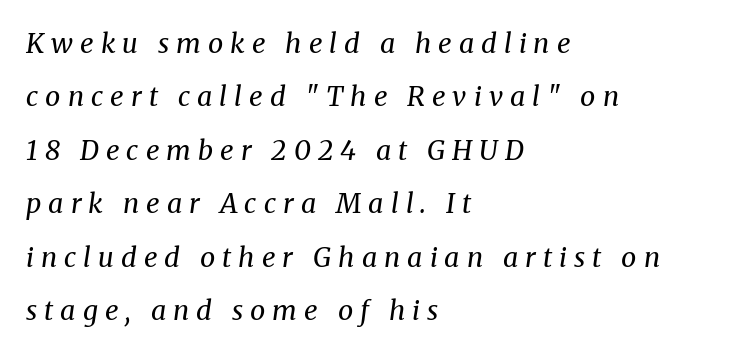
Q: Is the text bold? A: No.
Q: Is the text italic (slanted)? A: Yes, it leans right by about 8 degrees.
Q: Is the text underlined? A: No.
Q: How is the paragraph aligned? A: Left-aligned.
Q: Is the spacing between letters normal or unusually wide? A: Unusually wide.
Q: Is the spacing between lines tight, normal or loose? A: Loose.
